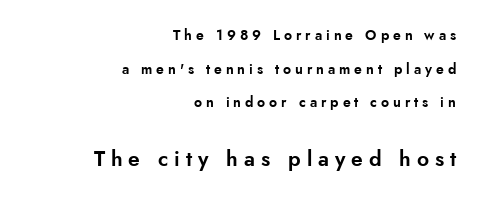
{"italic": "no", "underline": "no", "align": "right", "line_spacing": "loose", "line_spacing_ratio": 2.4, "letter_spacing": "wide", "letter_spacing_em": 0.28, "larger_block": "second", "size_ratio": 1.5, "glyph_px": 21}
